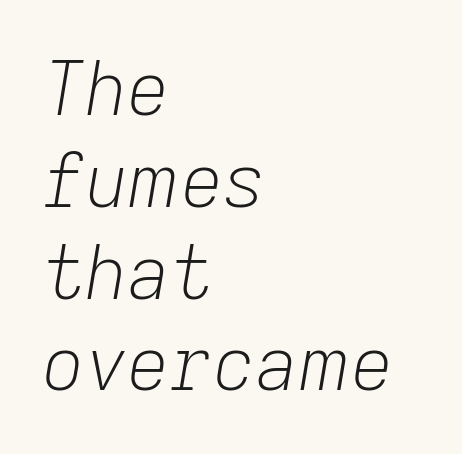
The image shows 74 px light type, italic (leaning right); set left-aligned, line spacing 1.24x, normal letter spacing, not underlined; low stroke contrast and a medium x-height.
